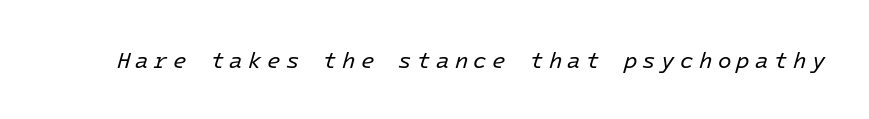
The image shows 22 px text type, italic (leaning right); set unusually wide letter spacing (+0.24 em), not underlined.
